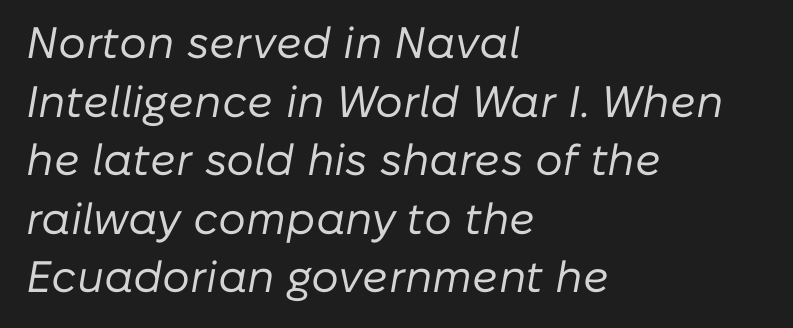
Q: Is the text bold? A: No.
Q: Is the text italic (slanted)? A: Yes, it leans right by about 10 degrees.
Q: Is the text underlined? A: No.
Q: How is the paragraph aligned? A: Left-aligned.
Q: Is the spacing between letters normal or unusually wide? A: Normal.
Q: Is the spacing between lines tight, normal or loose? A: Normal.
Q: Width (condensed, normal, or wide)? A: Normal.
Q: Stroke contrast? A: Low.
Q: x-height? A: Medium.
Q: Monospaced? A: No.
